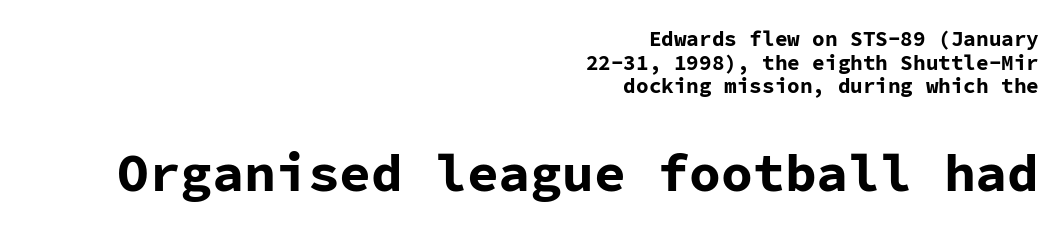
The image shows 53 px bold sans-serif type, upright, monospaced; set right-aligned, tight line spacing (1.12x), normal letter spacing, not underlined; the second (bottom) block is 2.52x larger; low stroke contrast and a medium x-height.
